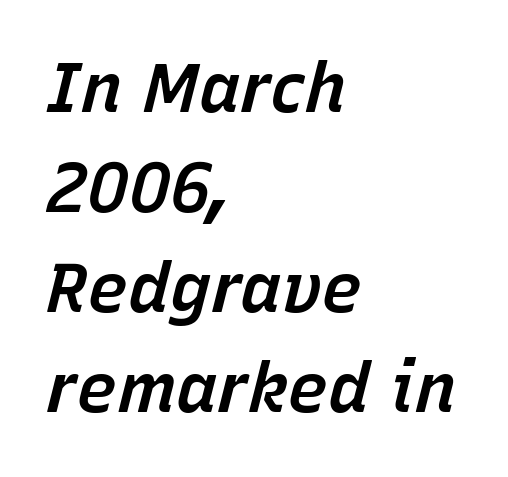
The image shows 69 px semibold type, italic (leaning right); set left-aligned, normal line spacing (1.45x), normal letter spacing, not underlined; low stroke contrast and a medium x-height.
